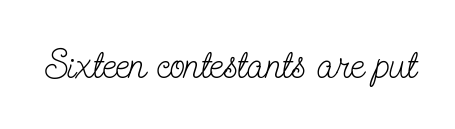
Q: Is the text bold? A: No.
Q: Is the text italic (slanted)? A: Yes.
Q: Is the typeface a serif or a sans-serif typeface? A: Serif.
Q: Is the text underlined? A: No.
Q: Is the spacing between letters normal or unusually wide? A: Normal.
Q: Width (condensed, normal, or wide)? A: Condensed.
Q: Stroke contrast? A: Low.
Q: x-height? A: Small.
Q: Monospaced? A: No.
